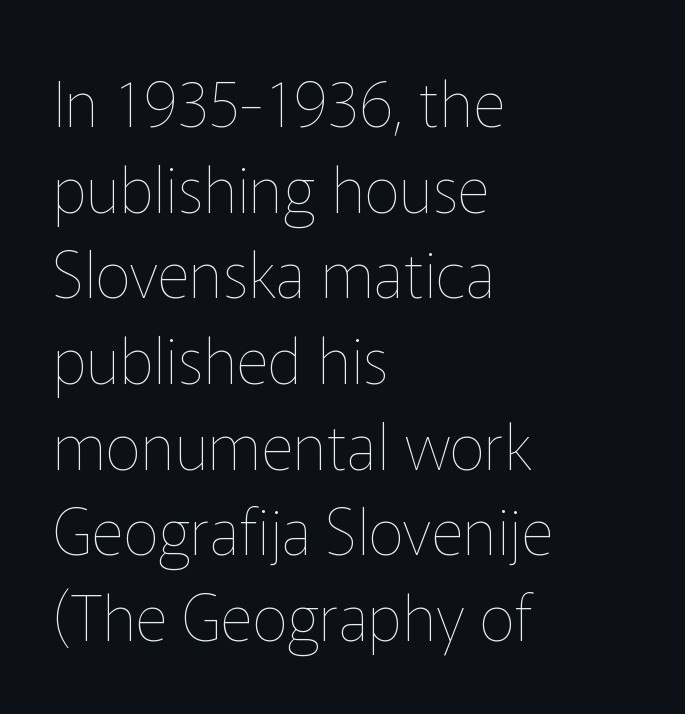
Stroke mass is kept to a normal reading level or below. Observe the ordinary spacing: letters are neighbours, not strangers. Summary of vertical rhythm: regular, with standard interline spacing. The rendering uses natural spacing where letterforms have individual widths. In terms of posture, this sample is upright.
